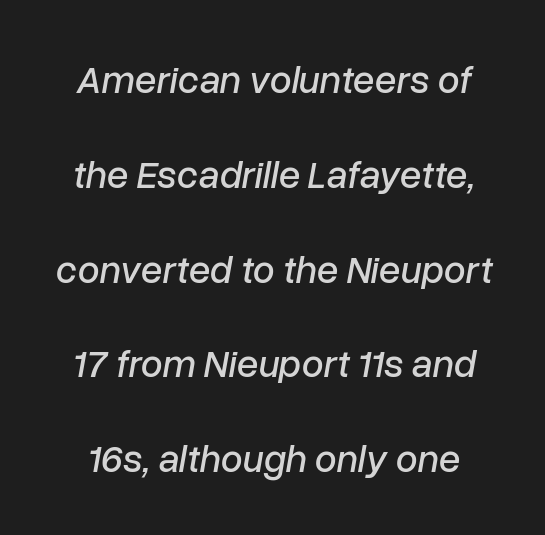
Q: Is the text italic (slanted)? A: Yes, it leans right by about 10 degrees.
Q: Is the text underlined? A: No.
Q: Is the spacing between letters normal or unusually wide? A: Normal.
Q: Is the spacing between lines tight, normal or loose? A: Loose.
Q: Width (condensed, normal, or wide)? A: Normal.
Q: Stroke contrast? A: Low.
Q: x-height? A: Medium.
Q: Monospaced? A: No.
